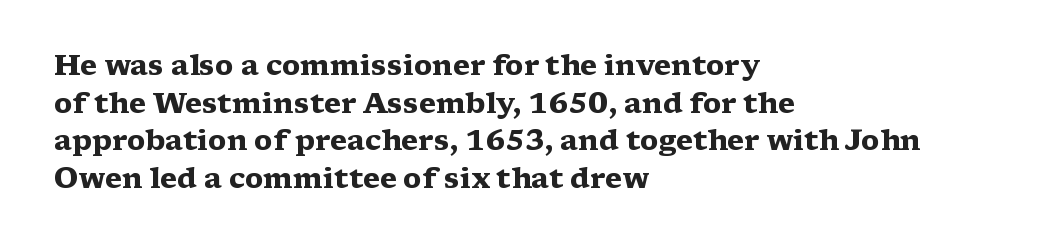
Q: Is the text bold? A: Yes.
Q: Is the text italic (slanted)? A: No, it is upright.
Q: Is the typeface a serif or a sans-serif typeface? A: Serif.
Q: Is the text underlined? A: No.
Q: How is the paragraph aligned? A: Left-aligned.
Q: Is the spacing between letters normal or unusually wide? A: Normal.
Q: Is the spacing between lines tight, normal or loose? A: Normal.
Q: Width (condensed, normal, or wide)? A: Wide.
Q: Stroke contrast? A: Medium.
Q: x-height? A: Medium.
Q: Monospaced? A: No.
